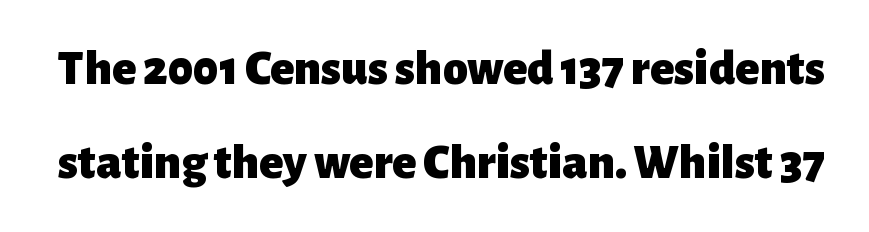
The image shows 50 px heavy sans-serif type, upright; set line spacing 1.88x, normal letter spacing, not underlined; low stroke contrast and a medium x-height.
